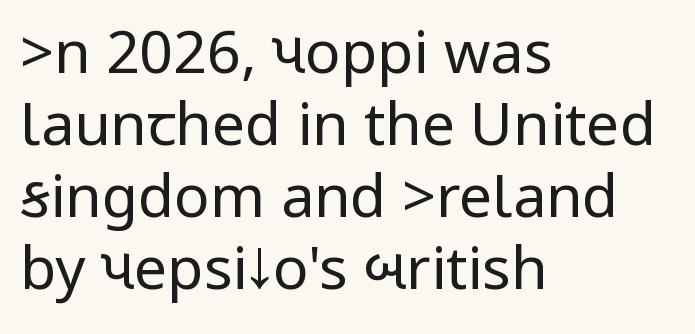
The font's upright variant was chosen for this text. The typeface chosen for these lines omits serifs. Nobody touched the tracking dial on this one. A bare baseline throughout the passage.
